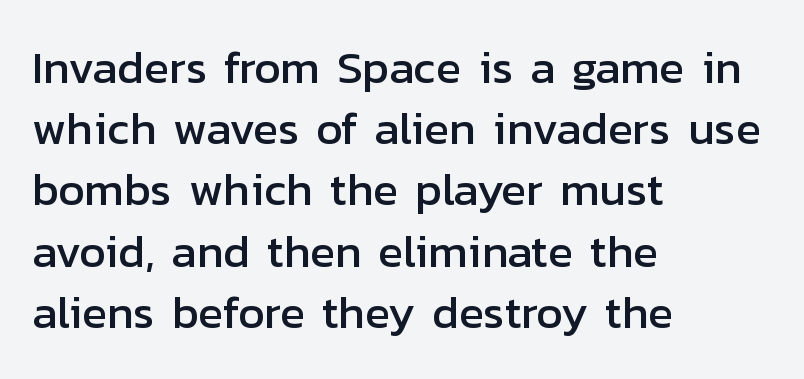
Q: Is the text italic (slanted)? A: No, it is upright.
Q: Is the typeface a serif or a sans-serif typeface? A: Sans-serif.
Q: Is the text underlined? A: No.
Q: How is the paragraph aligned? A: Left-aligned.
Q: Is the spacing between letters normal or unusually wide? A: Normal.
Q: Is the spacing between lines tight, normal or loose? A: Normal.
Q: Width (condensed, normal, or wide)? A: Normal.
Q: Stroke contrast? A: Low.
Q: x-height? A: Medium.
Q: Monospaced? A: No.
